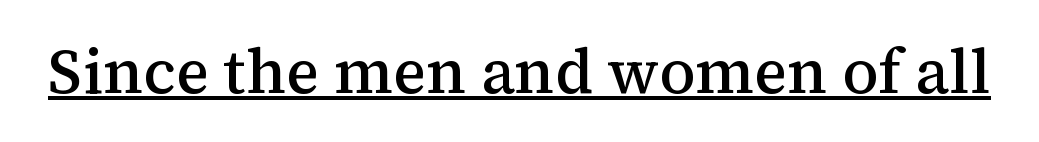
The image shows 62 px semibold serif type, upright; set normal letter spacing, underlined; medium stroke contrast and a medium x-height.
